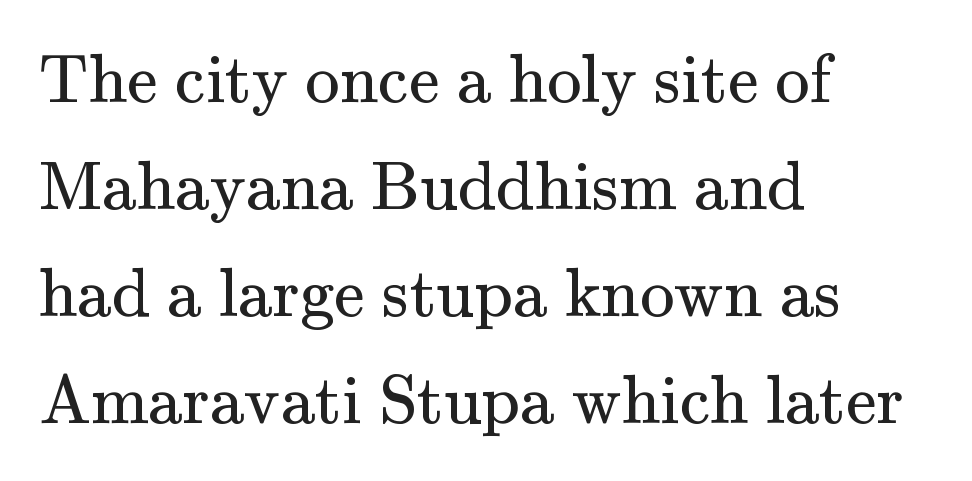
The image shows 69 px regular-weight serif type, upright; set left-aligned, normal line spacing (1.55x), normal letter spacing, not underlined; medium stroke contrast and a small x-height.
